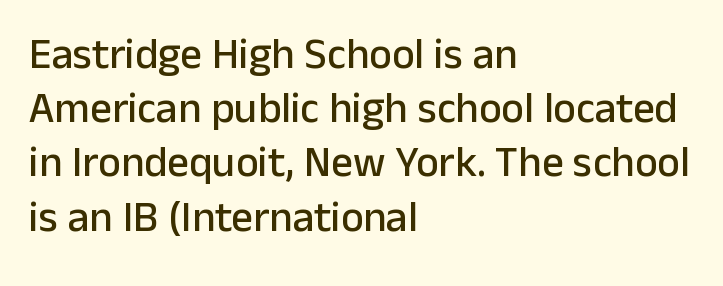
The image shows 43 px sans-serif type, upright; set left-aligned, normal line spacing (1.26x), normal letter spacing, not underlined; low stroke contrast and a medium x-height.
